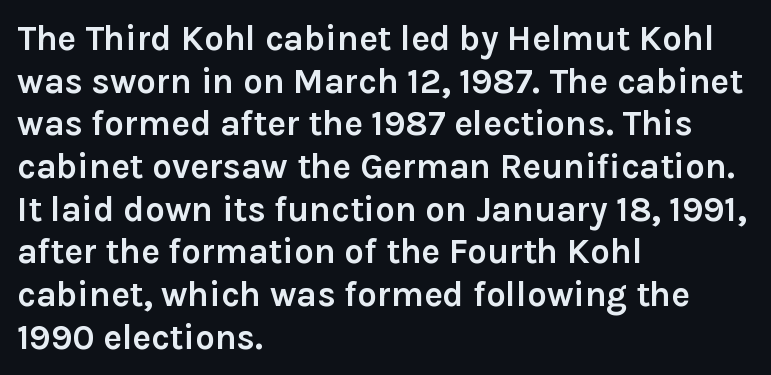
Q: Is the text bold? A: Yes.
Q: Is the text italic (slanted)? A: No, it is upright.
Q: Is the typeface a serif or a sans-serif typeface? A: Sans-serif.
Q: Is the text underlined? A: No.
Q: How is the paragraph aligned? A: Left-aligned.
Q: Is the spacing between letters normal or unusually wide? A: Normal.
Q: Width (condensed, normal, or wide)? A: Normal.
Q: Stroke contrast? A: Low.
Q: x-height? A: Medium.
Q: Monospaced? A: No.
